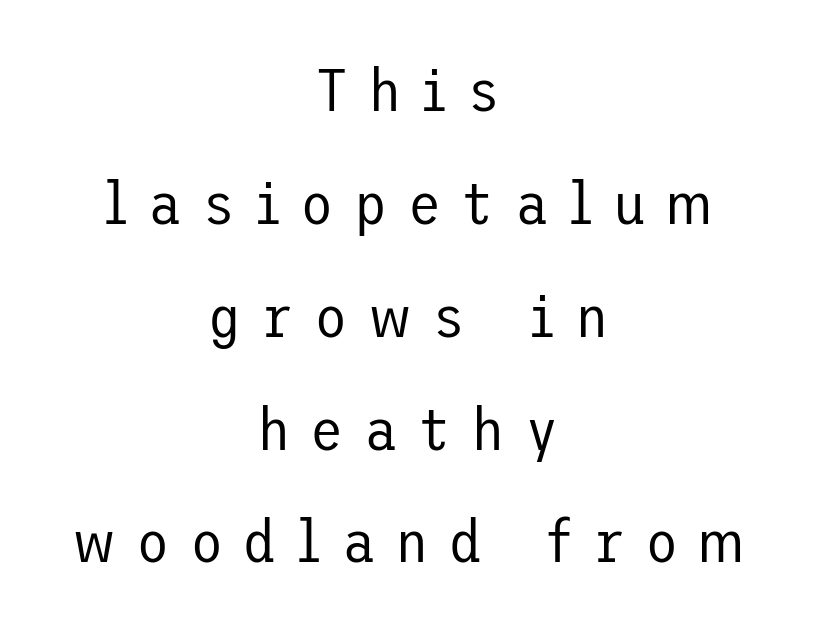
The image shows 61 px regular-weight sans-serif type, upright; set centered, line spacing 1.85x, unusually wide letter spacing (+0.33 em), not underlined; low stroke contrast and a medium x-height.
